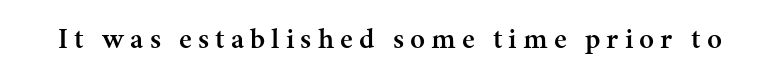
{"serif": "yes", "italic": "no", "bold": "semi", "weight": "semibold", "width": "normal", "stroke_contrast": "medium", "x_height": "medium", "monospaced": "no", "underline": "no", "letter_spacing": "wide", "letter_spacing_em": 0.21, "glyph_px": 29}
